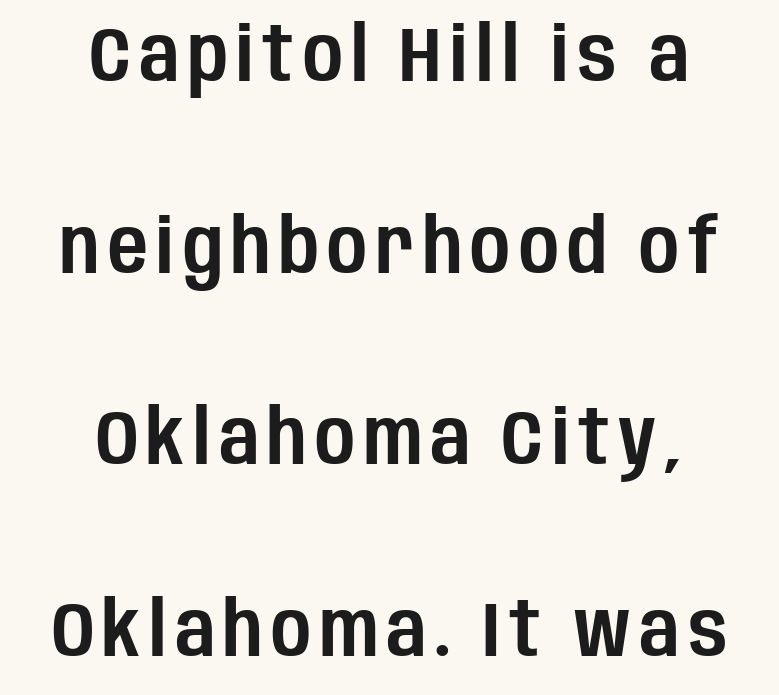
Q: Is the text italic (slanted)? A: No, it is upright.
Q: Is the typeface a serif or a sans-serif typeface? A: Sans-serif.
Q: Is the text underlined? A: No.
Q: How is the paragraph aligned? A: Centered.
Q: Is the spacing between lines tight, normal or loose? A: Loose.
Q: Width (condensed, normal, or wide)? A: Condensed.
Q: Stroke contrast? A: Low.
Q: x-height? A: Large.
Q: Monospaced? A: No.
